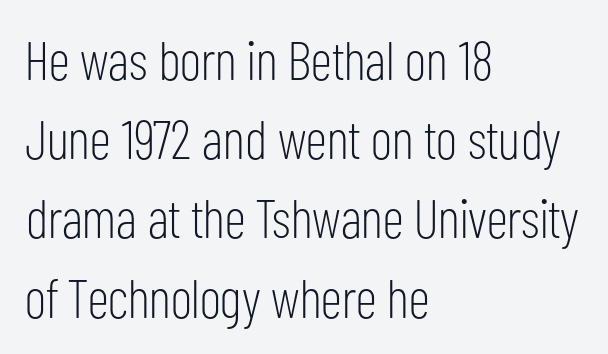
Look at the tracking — it's just the regular setting, nothing added. The face used here is proportionally spaced, like ordinary book or web type. The designer went with a sans here, leaving each stem footless. This is the regular roman posture of the typeface. The lines sit at an ordinary, default distance from one another.
